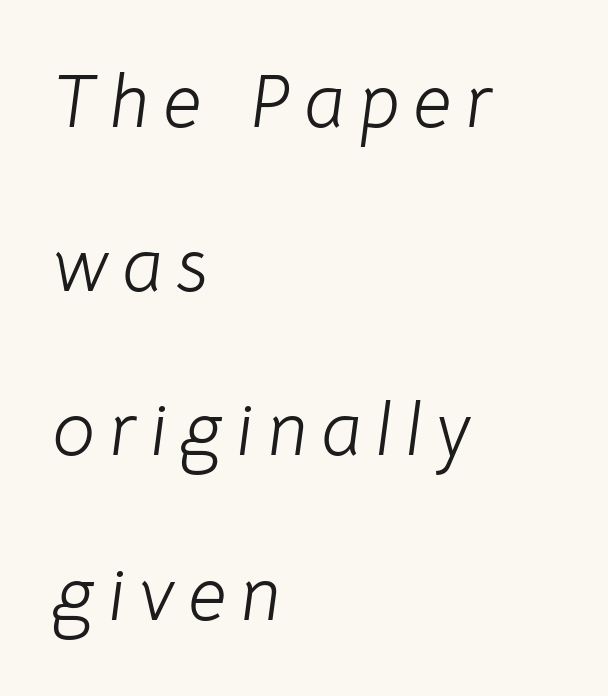
The image shows 75 px light type, italic (leaning right); set left-aligned, loose line spacing (2.19x), not underlined; low stroke contrast and a medium x-height.
